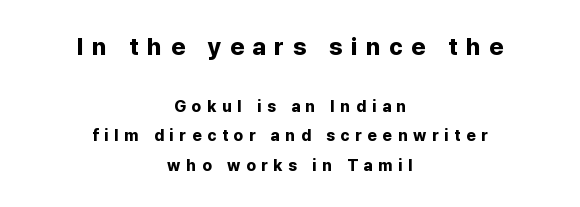
The image shows 24 px bold type, upright; set centered, line spacing 1.85x, unusually wide letter spacing (+0.36 em), not underlined; the first (top) block is 1.5x larger.
